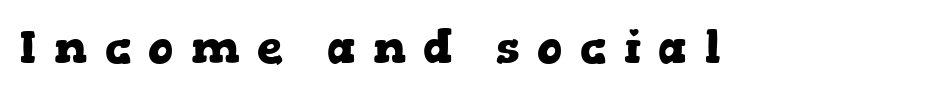
Q: Is the text bold? A: Yes.
Q: Is the text italic (slanted)? A: No, it is upright.
Q: Is the typeface a serif or a sans-serif typeface? A: Serif.
Q: Is the text underlined? A: No.
Q: Is the spacing between letters normal or unusually wide? A: Unusually wide.
Q: Width (condensed, normal, or wide)? A: Wide.
Q: Stroke contrast? A: Low.
Q: x-height? A: Medium.
Q: Monospaced? A: No.
